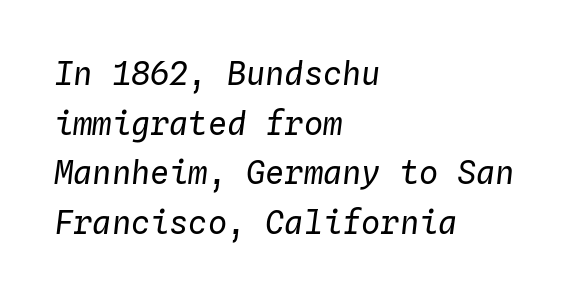
{"italic": "yes", "lean": "right", "slant_degrees": 4, "bold": "no", "weight": "regular", "width": "normal", "stroke_contrast": "low", "x_height": "medium", "monospaced": "yes", "underline": "no", "align": "left", "line_spacing": "normal", "line_spacing_ratio": 1.55, "letter_spacing": "normal", "letter_spacing_em": 0.0, "glyph_px": 32}
